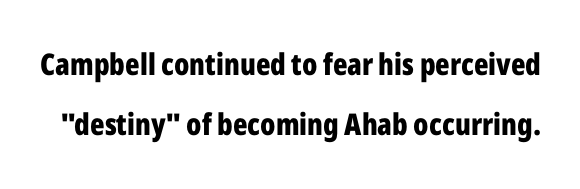
The string is rendered with underlining switched off. Each letter's strokes conclude bluntly, with no projecting serifs. The letters are bold, with thick, heavy strokes. Do the characters align in a grid? No, the font is proportional.
